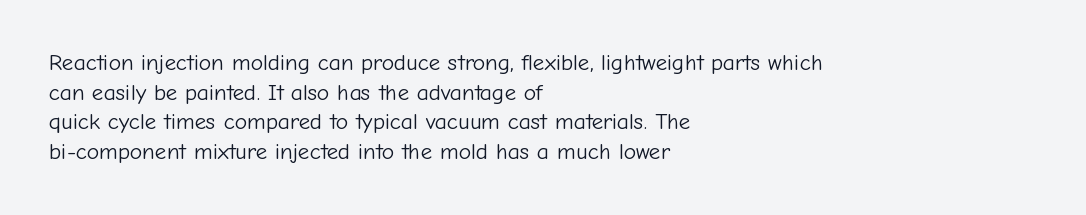
Q: Is the text bold? A: No.
Q: Is the text italic (slanted)? A: No, it is upright.
Q: Is the text underlined? A: No.
Q: How is the paragraph aligned? A: Left-aligned.
Q: Is the spacing between letters normal or unusually wide? A: Normal.
Q: Is the spacing between lines tight, normal or loose? A: Normal.
